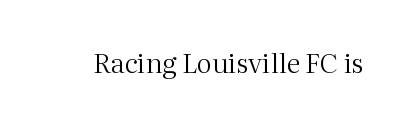
The image shows 27 px text type, upright; set normal letter spacing, not underlined.
